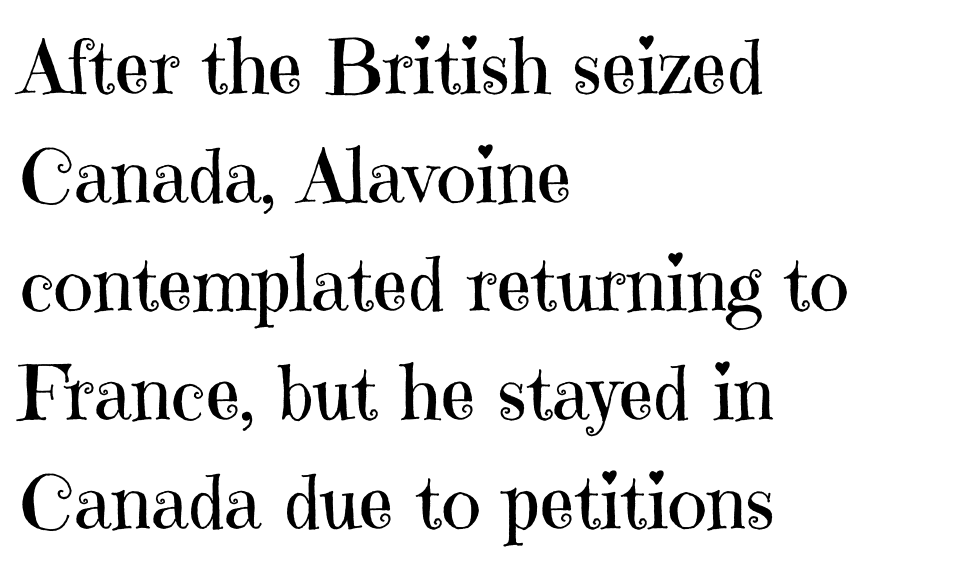
Reading down the block, your eye returns to a fixed left position each line. What stands out about the letter spacing? Nothing — it is the standard amount. Designer's note — italics off, roman on. No heavy texture on the line: the type isn't bold. Examine the stroke ends and you'll spot serifs.
